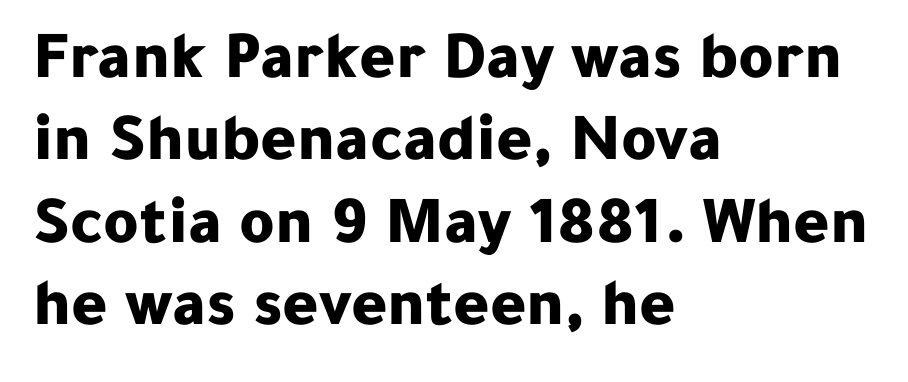
{"serif": "no", "italic": "no", "bold": "yes", "weight": "bold", "width": "normal", "stroke_contrast": "low", "x_height": "medium", "monospaced": "no", "underline": "no", "align": "left", "line_spacing_ratio": 1.21, "letter_spacing": "normal", "letter_spacing_em": 0.0, "glyph_px": 68}
